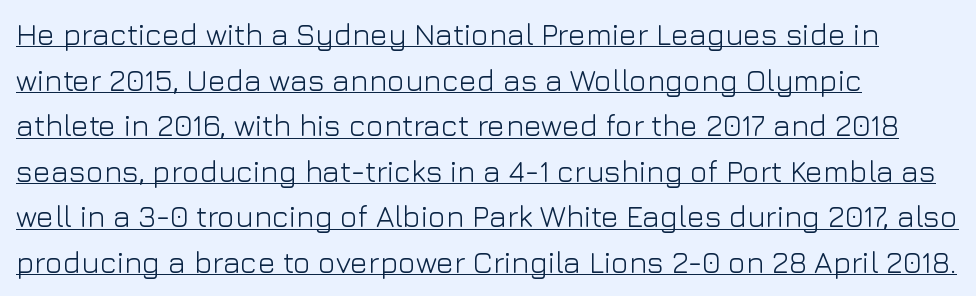
The image shows 30 px light sans-serif type, upright; set left-aligned, normal line spacing (1.52x), normal letter spacing, underlined; low stroke contrast and a medium x-height.
